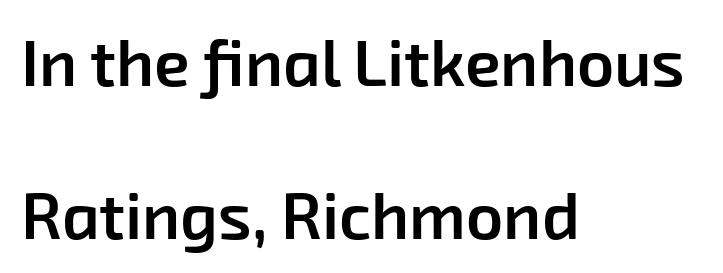
All the whitespace from short lines collects on the right. This rendering leaves character spacing at its baseline value. Is this a fixed-width face? No — the glyphs have proportional, varying widths. Underlining? Definitely not there. The passage shown is typeset with a sans-serif family. Set as a demibold, roughly 600 on the weight scale.
